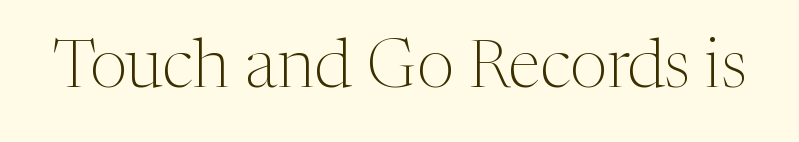
{"serif": "yes", "italic": "no", "bold": "no", "weight": "light", "width": "normal", "stroke_contrast": "medium", "x_height": "medium", "monospaced": "no", "underline": "no", "letter_spacing": "normal", "letter_spacing_em": 0.0, "glyph_px": 67}
